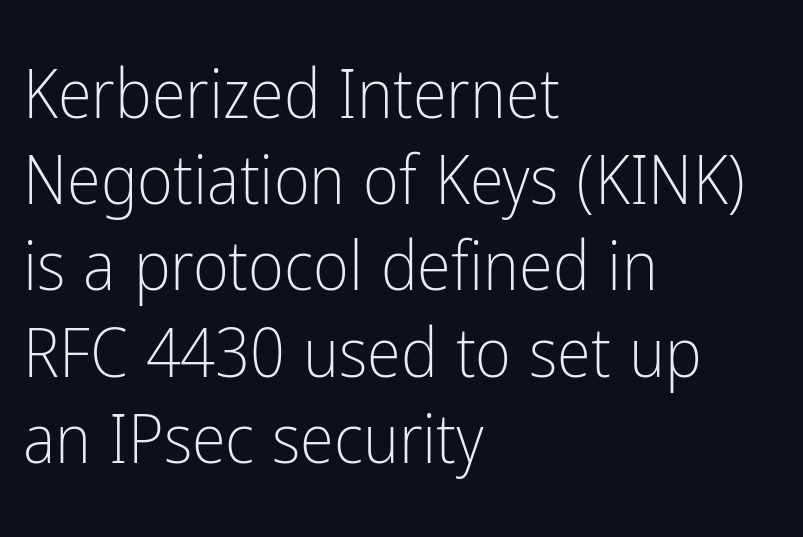
Think of a printed novel: that variable character pitch is what you see here. Only glyphs here, with clear space below each row. This rendering uses left alignment, leaving the right contour irregular. Ascenders rise straight up at ninety degrees. Vertically, the passage feels balanced, rows spaced as you'd expect. Heaviness? Minimal to ordinary, like unemphasized prose.
